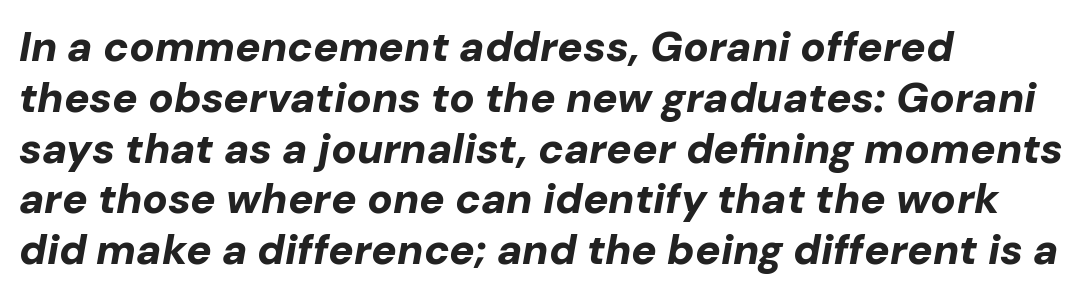
Q: Is the text bold? A: Yes.
Q: Is the text italic (slanted)? A: Yes, it leans right by about 10 degrees.
Q: Is the text underlined? A: No.
Q: How is the paragraph aligned? A: Left-aligned.
Q: Is the spacing between letters normal or unusually wide? A: Normal.
Q: Width (condensed, normal, or wide)? A: Normal.
Q: Stroke contrast? A: Low.
Q: x-height? A: Medium.
Q: Monospaced? A: No.
